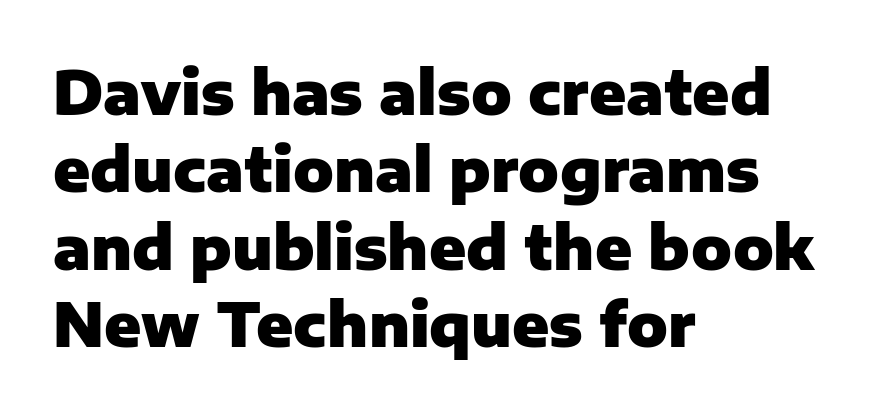
Q: Is the text bold? A: Yes.
Q: Is the text italic (slanted)? A: No, it is upright.
Q: Is the typeface a serif or a sans-serif typeface? A: Sans-serif.
Q: Is the text underlined? A: No.
Q: How is the paragraph aligned? A: Left-aligned.
Q: Is the spacing between letters normal or unusually wide? A: Normal.
Q: Is the spacing between lines tight, normal or loose? A: Normal.
Q: Width (condensed, normal, or wide)? A: Normal.
Q: Stroke contrast? A: Low.
Q: x-height? A: Medium.
Q: Monospaced? A: No.
